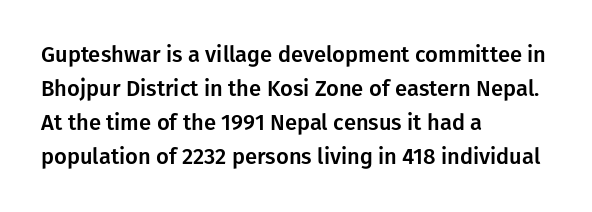
Q: Is the text italic (slanted)? A: No, it is upright.
Q: Is the text underlined? A: No.
Q: How is the paragraph aligned? A: Left-aligned.
Q: Is the spacing between letters normal or unusually wide? A: Normal.
Q: Is the spacing between lines tight, normal or loose? A: Normal.
